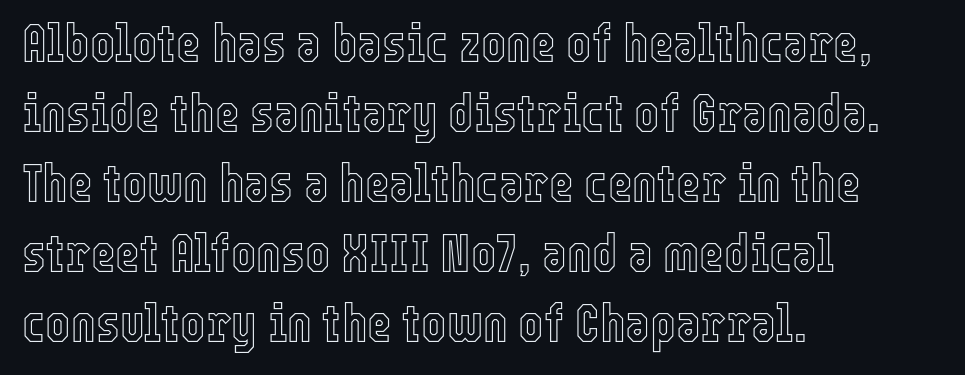
Nobody drew a line under any word here. The leading is moderate, giving the passage an even texture. Every row of glyphs begins at an identical x-position on the left. Does the lettering tilt? It doesn't — this is upright. Note the varied advance widths — an 'i' is clearly narrower than an 'm'.
